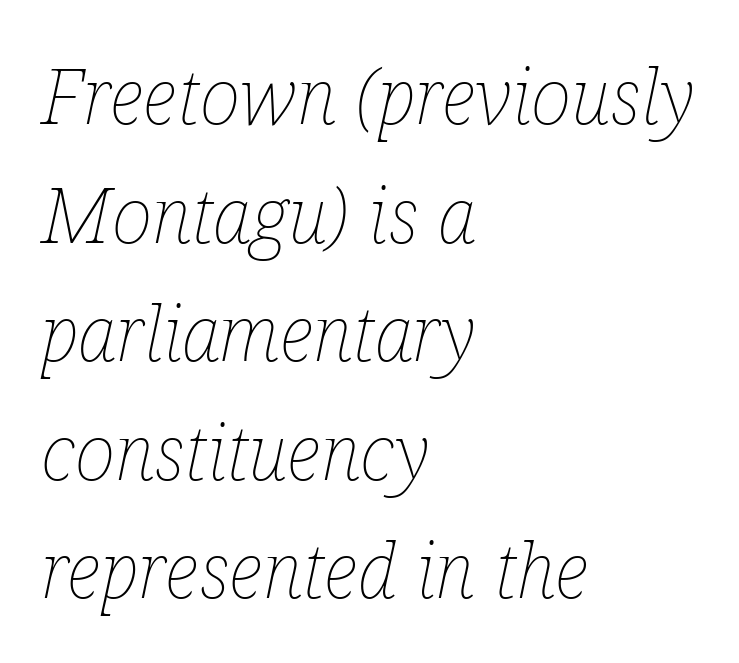
The image shows 77 px thin, condensed type, italic (leaning right); set left-aligned, normal line spacing (1.54x), normal letter spacing, not underlined; low stroke contrast and a medium x-height.
